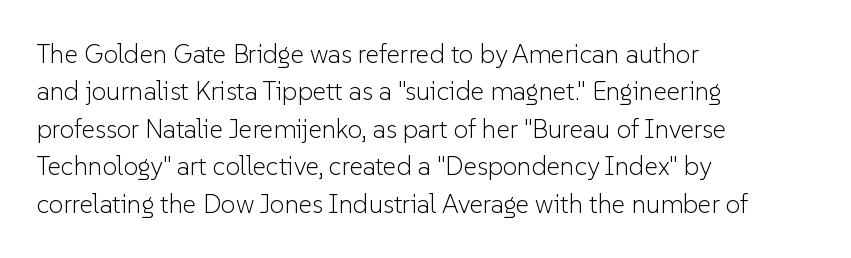
Q: Is the text bold? A: No.
Q: Is the text italic (slanted)? A: No, it is upright.
Q: Is the text underlined? A: No.
Q: How is the paragraph aligned? A: Left-aligned.
Q: Is the spacing between letters normal or unusually wide? A: Normal.
Q: Is the spacing between lines tight, normal or loose? A: Normal.
